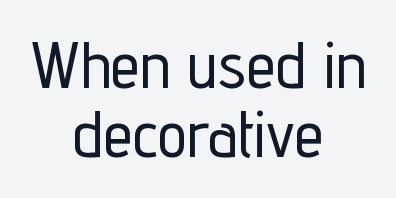
Leading: reduced. This sample uses a sans-serif face. Varying glyph widths throughout — classic text-font behaviour. Reading down the block, each line starts at a different indent, mirrored at its end. No word sits above an underline.
